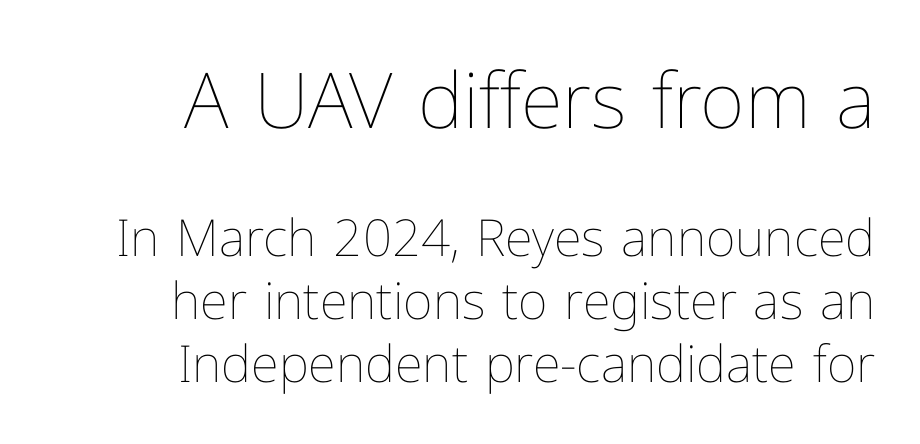
The image shows 77 px thin type, upright; set right-aligned, line spacing 1.23x, normal letter spacing, not underlined; the first (top) block is 1.51x larger; low stroke contrast and a medium x-height.
